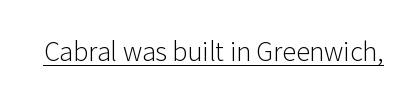
The image shows 28 px light sans-serif type, upright; set normal letter spacing, underlined; low stroke contrast and a medium x-height.
